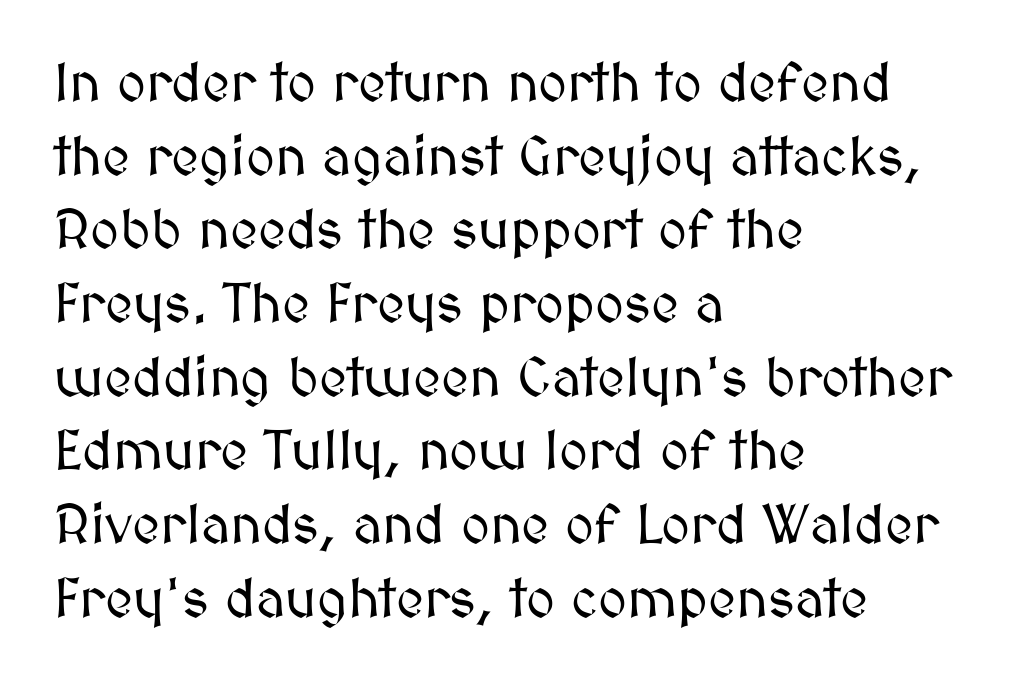
The image shows 55 px text type, upright; set left-aligned, normal line spacing (1.34x), normal letter spacing, not underlined; medium stroke contrast and a medium x-height.
